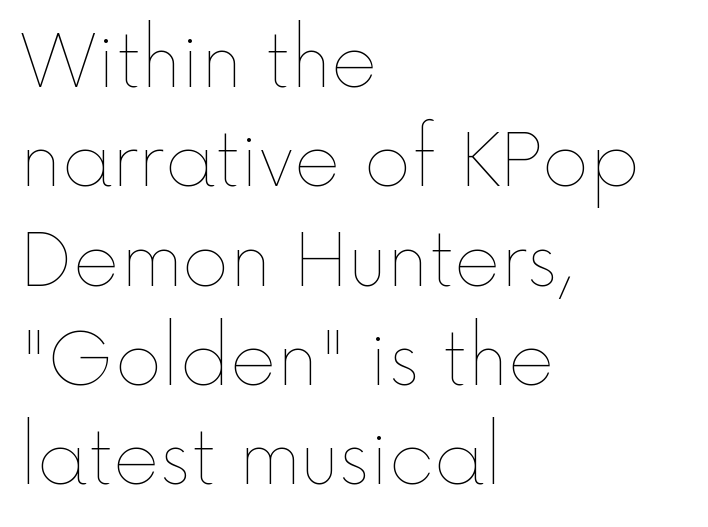
Honestly, the row spacing looks completely unremarkable. Reading down the block, your eye returns to a fixed left position each line. Underline: absent. It's the straight-up-and-down kind of type. Spacing verdict: proportional, widths tailored to each character.
